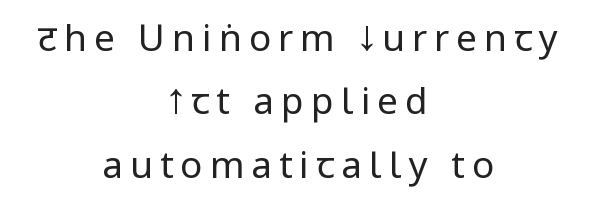
Classification — sans serif. Do the letters lean? They stand straight. The passage shown is not underscored anywhere. The typesetting does not lean heavy: it is not bold. Teacher's note: observe the equal gaps on both sides — that is centered alignment.
